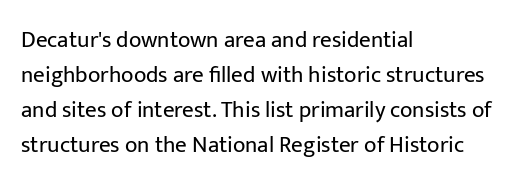
The image shows 23 px text type, upright; set left-aligned, normal line spacing (1.52x), normal letter spacing, not underlined.
